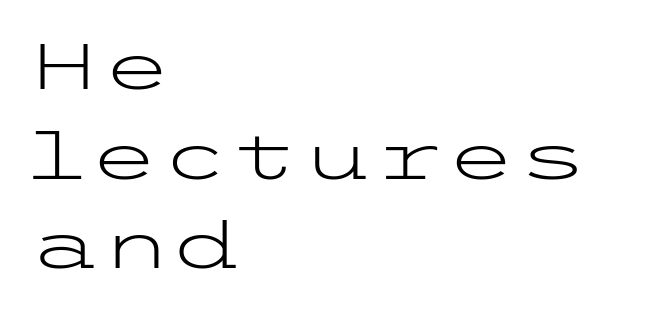
{"serif": "no", "italic": "no", "bold": "no", "weight": "light", "width": "wide", "stroke_contrast": "low", "x_height": "medium", "underline": "no", "align": "left", "line_spacing": "normal", "line_spacing_ratio": 1.38, "letter_spacing": "normal", "letter_spacing_em": 0.0, "glyph_px": 65}
